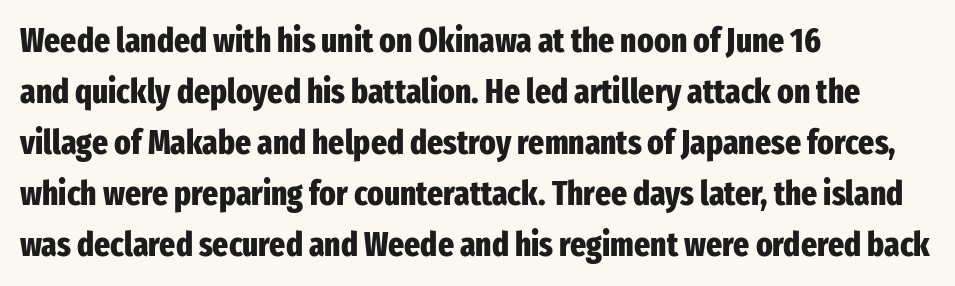
{"serif": "no", "italic": "no", "bold": "yes", "weight": "heavy", "width": "condensed", "stroke_contrast": "low", "x_height": "medium", "monospaced": "no", "underline": "no", "align": "left", "line_spacing": "normal", "line_spacing_ratio": 1.5, "letter_spacing": "normal", "letter_spacing_em": 0.0, "glyph_px": 34}
